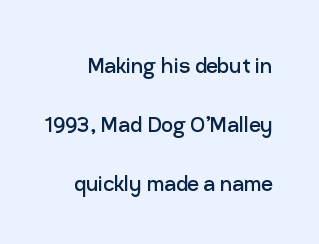
The image shows 26 px text type, upright; set loose line spacing (2.27x), normal letter spacing, not underlined.
